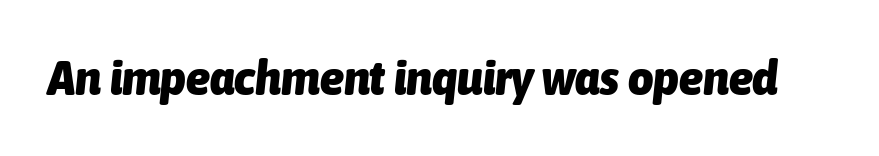
Does the weight exceed regular? Yes, all the way to bold. Inter-character spacing is left at the font's built-in metrics. The glyphs are unaccompanied by any horizontal stroke below them. Observe the lean: these are italic letterforms. Each letter keeps its own natural width here, so spacing adapts to shape.
